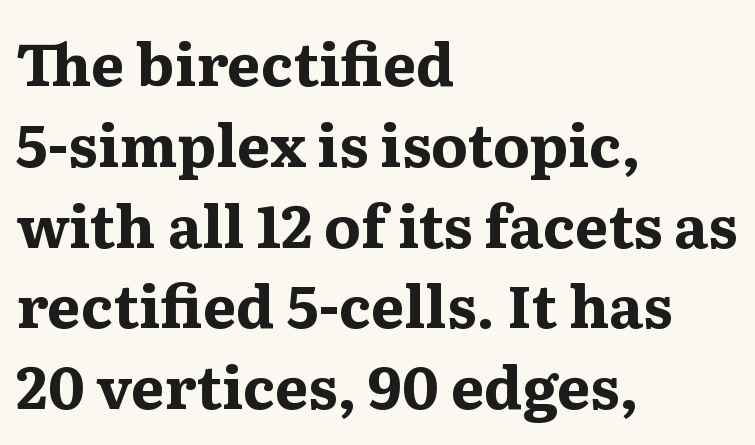
The image shows 59 px bold, wide serif type, upright; set left-aligned, normal line spacing (1.37x), normal letter spacing, not underlined; medium stroke contrast and a medium x-height.
